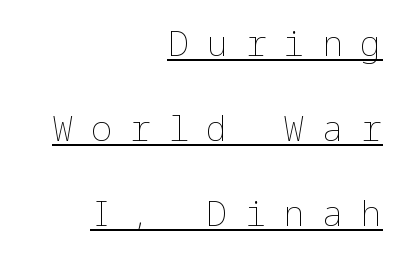
Q: Is the text bold? A: No.
Q: Is the text italic (slanted)? A: No, it is upright.
Q: Is the text underlined? A: Yes.
Q: How is the paragraph aligned? A: Right-aligned.
Q: Is the spacing between letters normal or unusually wide? A: Unusually wide.
Q: Is the spacing between lines tight, normal or loose? A: Loose.
Q: Width (condensed, normal, or wide)? A: Normal.
Q: Stroke contrast? A: Low.
Q: x-height? A: Medium.
